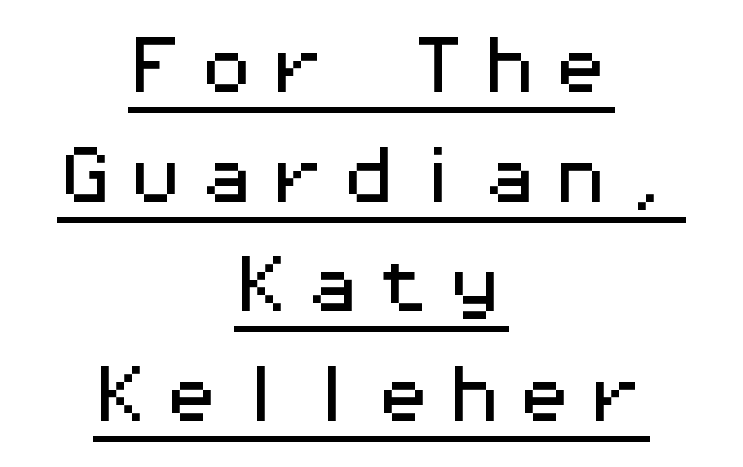
This rendering uses center alignment, leaving both contours irregular but symmetric. Is there any slant? The stems are plumb. The rendering uses typewriter-style spacing with identical character cells. This sample uses a sans-serif face. Quick note: underline on.
